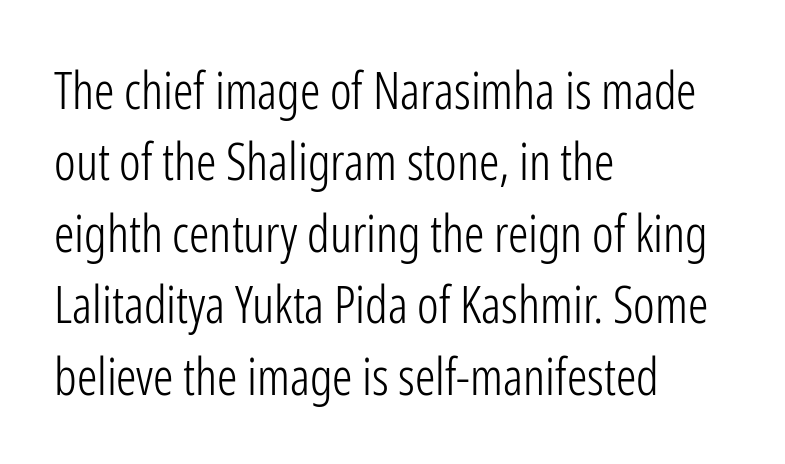
{"serif": "no", "italic": "no", "bold": "no", "weight": "light", "width": "condensed", "stroke_contrast": "low", "x_height": "medium", "monospaced": "no", "underline": "no", "align": "left", "line_spacing": "normal", "line_spacing_ratio": 1.4, "letter_spacing": "normal", "letter_spacing_em": 0.0, "glyph_px": 51}
